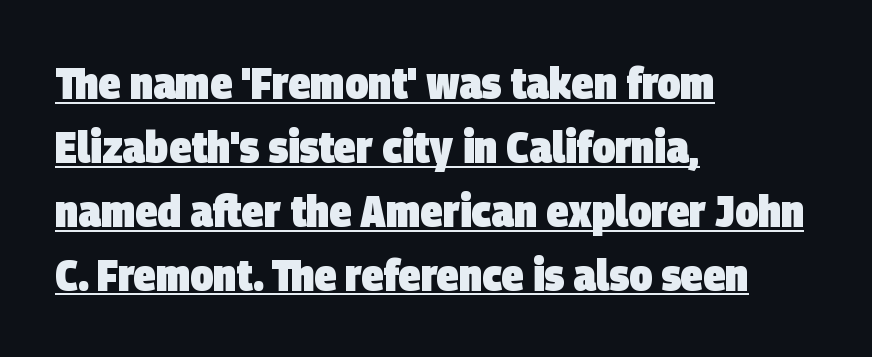
The image shows 45 px heavy, condensed sans-serif type; set left-aligned, normal line spacing (1.42x), normal letter spacing, underlined; low stroke contrast and a large x-height.
